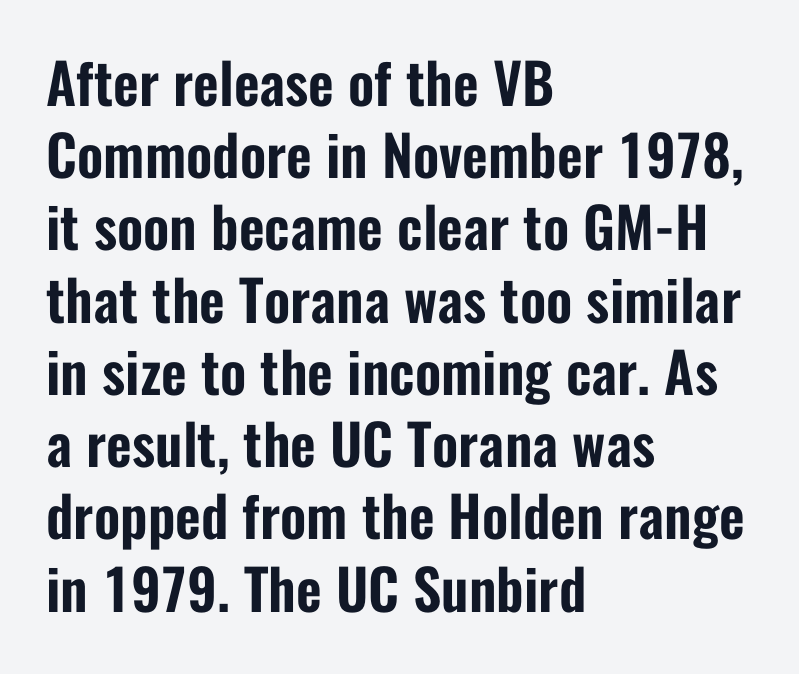
Q: Is the text italic (slanted)? A: No, it is upright.
Q: Is the typeface a serif or a sans-serif typeface? A: Sans-serif.
Q: Is the text underlined? A: No.
Q: How is the paragraph aligned? A: Left-aligned.
Q: Is the spacing between letters normal or unusually wide? A: Normal.
Q: Is the spacing between lines tight, normal or loose? A: Normal.
Q: Width (condensed, normal, or wide)? A: Condensed.
Q: Stroke contrast? A: Low.
Q: x-height? A: Medium.
Q: Monospaced? A: No.
